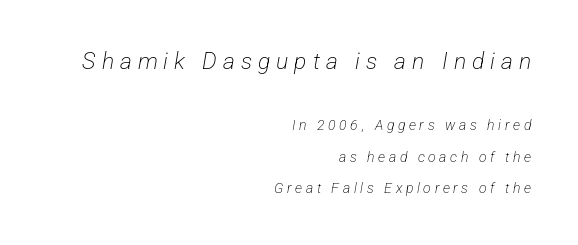
Q: Is the text bold? A: No.
Q: Is the text underlined? A: No.
Q: How is the paragraph aligned? A: Right-aligned.
Q: Is the spacing between letters normal or unusually wide? A: Unusually wide.
Q: Is the spacing between lines tight, normal or loose? A: Loose.
Q: Which block of text is set in a larger size, the first (top) or the second (bottom)? A: The first (top) one.
